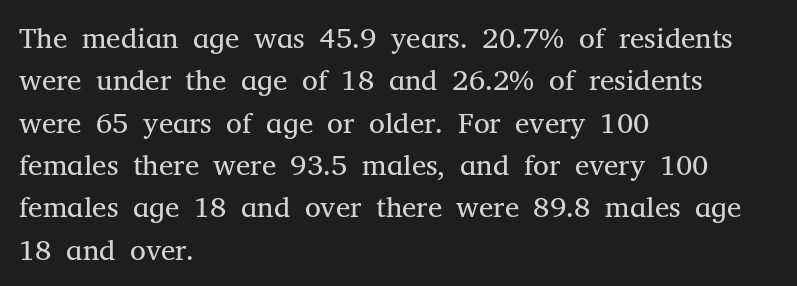
Q: Is the text bold? A: No.
Q: Is the text italic (slanted)? A: No, it is upright.
Q: Is the typeface a serif or a sans-serif typeface? A: Serif.
Q: Is the text underlined? A: No.
Q: How is the paragraph aligned? A: Left-aligned.
Q: Is the spacing between letters normal or unusually wide? A: Normal.
Q: Is the spacing between lines tight, normal or loose? A: Normal.
Q: Width (condensed, normal, or wide)? A: Normal.
Q: Stroke contrast? A: Medium.
Q: x-height? A: Medium.
Q: Monospaced? A: No.
